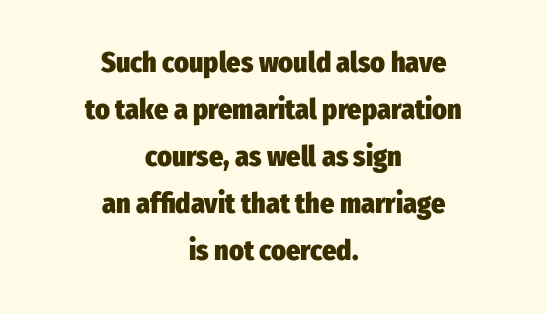
The image shows 28 px heavy, condensed sans-serif type, upright; set centered, normal line spacing (1.68x), normal letter spacing, not underlined; low stroke contrast and a medium x-height.
